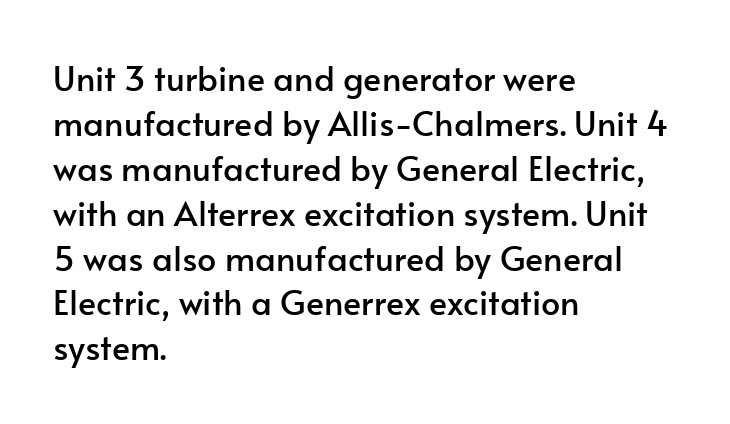
{"serif": "no", "italic": "no", "width": "normal", "stroke_contrast": "low", "x_height": "small", "monospaced": "no", "underline": "no", "align": "left", "line_spacing": "normal", "line_spacing_ratio": 1.32, "letter_spacing": "normal", "letter_spacing_em": 0.0, "glyph_px": 34}
